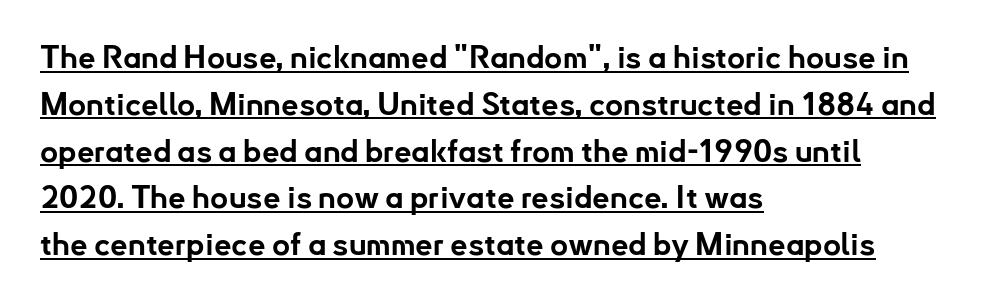
{"serif": "no", "italic": "no", "bold": "yes", "weight": "bold", "width": "normal", "stroke_contrast": "low", "x_height": "small", "monospaced": "no", "underline": "yes", "align": "left", "line_spacing": "normal", "line_spacing_ratio": 1.51, "letter_spacing": "normal", "letter_spacing_em": 0.0, "glyph_px": 31}
